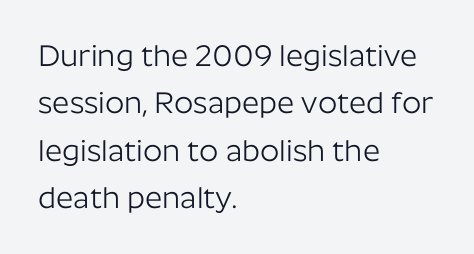
Q: Is the text bold? A: No.
Q: Is the text italic (slanted)? A: No, it is upright.
Q: Is the typeface a serif or a sans-serif typeface? A: Sans-serif.
Q: Is the text underlined? A: No.
Q: How is the paragraph aligned? A: Left-aligned.
Q: Is the spacing between letters normal or unusually wide? A: Normal.
Q: Is the spacing between lines tight, normal or loose? A: Normal.
Q: Width (condensed, normal, or wide)? A: Normal.
Q: Stroke contrast? A: Low.
Q: x-height? A: Medium.
Q: Monospaced? A: No.
